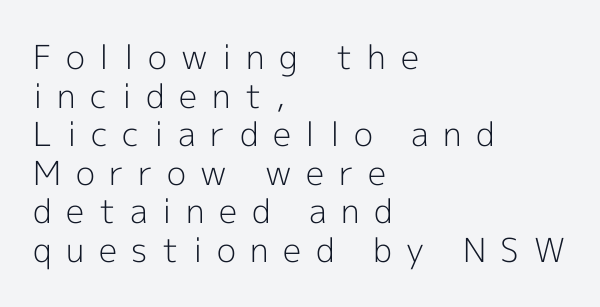
{"serif": "no", "italic": "no", "bold": "no", "weight": "light", "width": "normal", "x_height": "medium", "monospaced": "no", "underline": "no", "align": "left", "line_spacing_ratio": 1.17, "letter_spacing": "wide", "letter_spacing_em": 0.44, "glyph_px": 33}
